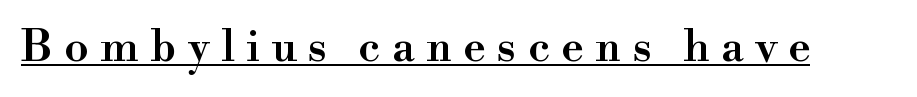
Q: Is the text bold? A: Semi-bold.
Q: Is the text italic (slanted)? A: No, it is upright.
Q: Is the typeface a serif or a sans-serif typeface? A: Serif.
Q: Is the text underlined? A: Yes.
Q: Is the spacing between letters normal or unusually wide? A: Unusually wide.
Q: Width (condensed, normal, or wide)? A: Normal.
Q: Stroke contrast? A: High.
Q: x-height? A: Small.
Q: Monospaced? A: No.
